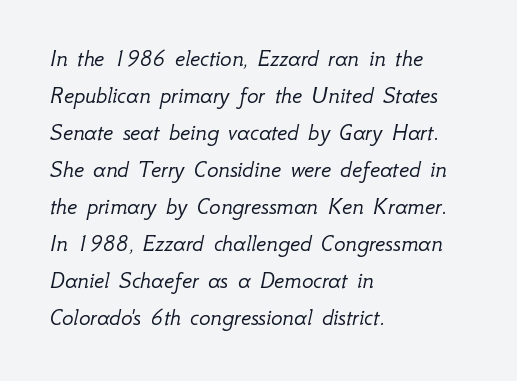
The image shows 24 px text type, italic (leaning right); set left-aligned, normal line spacing (1.54x), normal letter spacing, not underlined.
